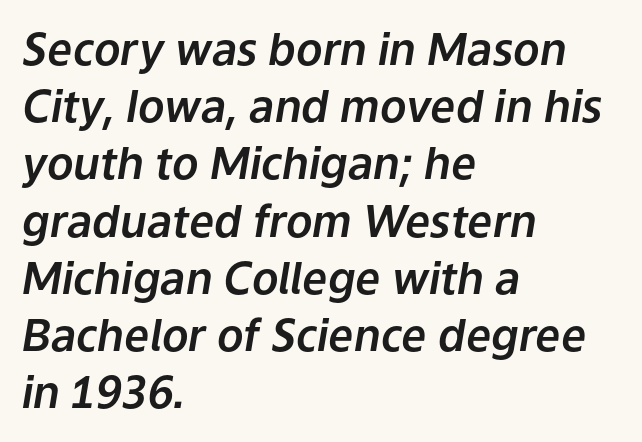
Q: Is the text italic (slanted)? A: Yes, it leans right by about 9 degrees.
Q: Is the text underlined? A: No.
Q: How is the paragraph aligned? A: Left-aligned.
Q: Is the spacing between letters normal or unusually wide? A: Normal.
Q: Is the spacing between lines tight, normal or loose? A: Normal.
Q: Width (condensed, normal, or wide)? A: Normal.
Q: Stroke contrast? A: Low.
Q: x-height? A: Medium.
Q: Monospaced? A: No.
